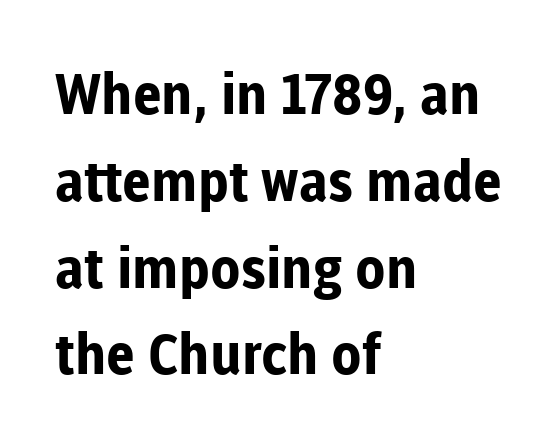
Q: Is the text bold? A: Yes.
Q: Is the text italic (slanted)? A: No, it is upright.
Q: Is the typeface a serif or a sans-serif typeface? A: Sans-serif.
Q: Is the text underlined? A: No.
Q: How is the paragraph aligned? A: Left-aligned.
Q: Is the spacing between letters normal or unusually wide? A: Normal.
Q: Is the spacing between lines tight, normal or loose? A: Normal.
Q: Width (condensed, normal, or wide)? A: Normal.
Q: Stroke contrast? A: Low.
Q: x-height? A: Medium.
Q: Monospaced? A: No.
